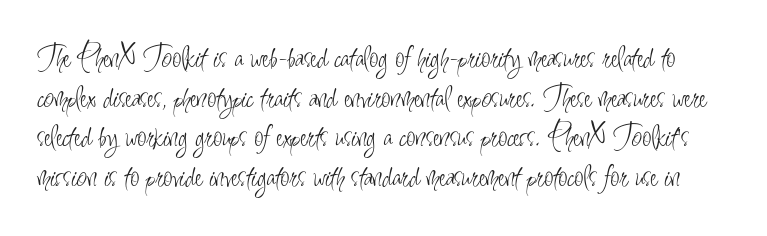
Q: Is the text bold? A: No.
Q: Is the typeface a serif or a sans-serif typeface? A: Sans-serif.
Q: Is the text underlined? A: No.
Q: Is the spacing between letters normal or unusually wide? A: Normal.
Q: Width (condensed, normal, or wide)? A: Condensed.
Q: Stroke contrast? A: Low.
Q: x-height? A: Small.
Q: Monospaced? A: No.
